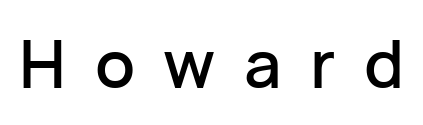
The image shows 66 px sans-serif type, upright; set unusually wide letter spacing (+0.43 em), not underlined; low stroke contrast and a medium x-height.
